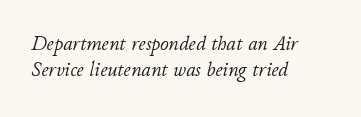
Caption: face not bold, strokes unweighted. Each new line begins a customary step beneath the previous one. Italic: yes, the glyphs are oblique. Tracking here is standard; glyphs follow each other at the usual distance. Horizontally, the lines are justified to the leading edge only.
